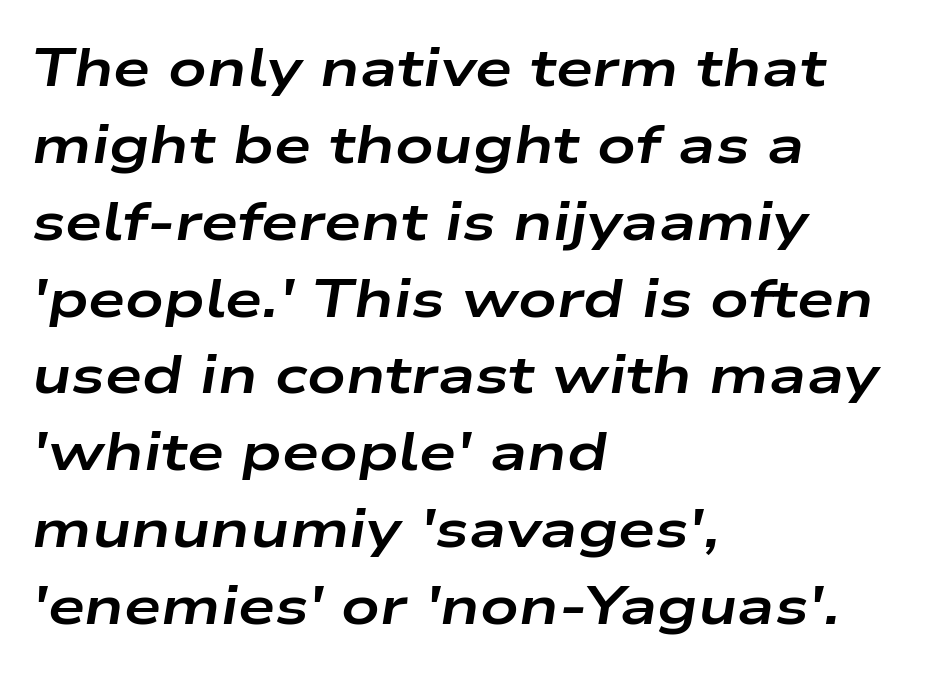
Q: Is the text bold? A: Yes.
Q: Is the text italic (slanted)? A: Yes, it leans right by about 9 degrees.
Q: Is the text underlined? A: No.
Q: How is the paragraph aligned? A: Left-aligned.
Q: Is the spacing between letters normal or unusually wide? A: Normal.
Q: Is the spacing between lines tight, normal or loose? A: Normal.
Q: Width (condensed, normal, or wide)? A: Wide.
Q: Stroke contrast? A: Low.
Q: x-height? A: Medium.
Q: Monospaced? A: No.
